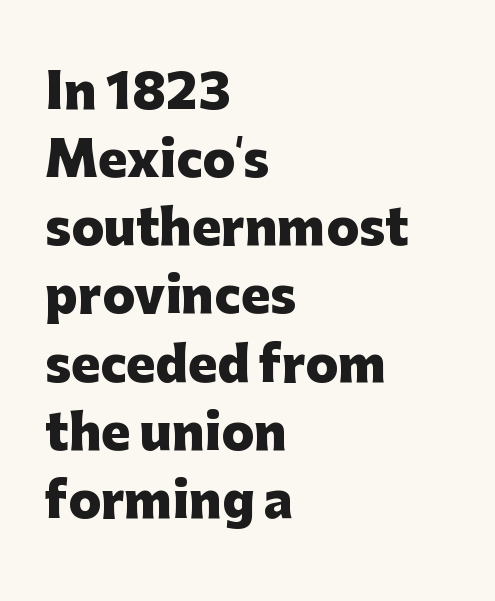
Q: Is the text bold? A: Yes.
Q: Is the text italic (slanted)? A: No, it is upright.
Q: Is the typeface a serif or a sans-serif typeface? A: Sans-serif.
Q: Is the text underlined? A: No.
Q: How is the paragraph aligned? A: Left-aligned.
Q: Is the spacing between letters normal or unusually wide? A: Normal.
Q: Is the spacing between lines tight, normal or loose? A: Normal.
Q: Width (condensed, normal, or wide)? A: Normal.
Q: Stroke contrast? A: Low.
Q: x-height? A: Medium.
Q: Monospaced? A: No.
